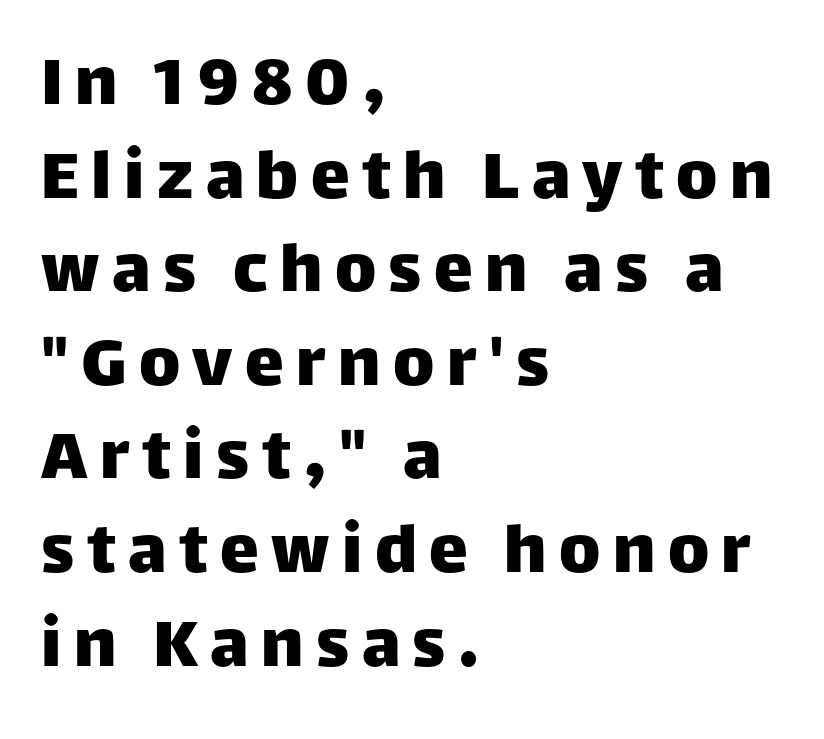
{"serif": "no", "italic": "no", "width": "normal", "stroke_contrast": "low", "x_height": "large", "monospaced": "no", "underline": "no", "align": "left", "line_spacing_ratio": 1.2, "glyph_px": 78}
